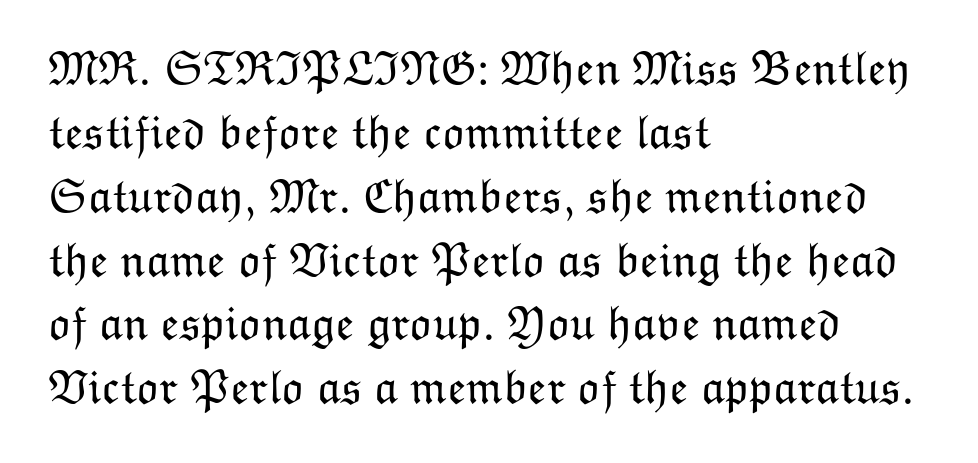
Q: Is the text bold? A: No.
Q: Is the text italic (slanted)? A: No, it is upright.
Q: Is the text underlined? A: No.
Q: How is the paragraph aligned? A: Left-aligned.
Q: Is the spacing between letters normal or unusually wide? A: Normal.
Q: Is the spacing between lines tight, normal or loose? A: Normal.
Q: Width (condensed, normal, or wide)? A: Normal.
Q: Stroke contrast? A: Low.
Q: x-height? A: Medium.
Q: Monospaced? A: No.
